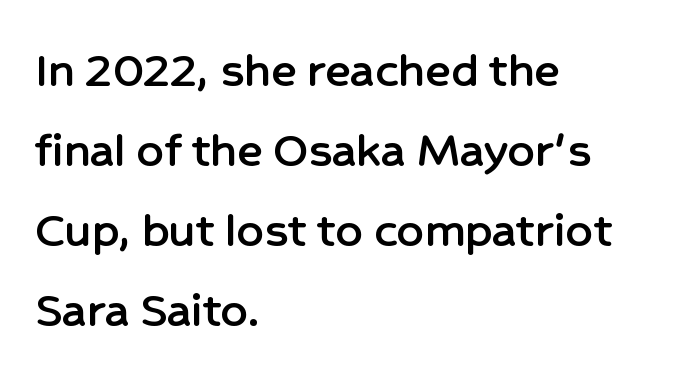
These lines sit exactly where default settings would place them. Ordinary non-slanted type is in use. Typeset ragged right — the left edge is the straight one. Examine the stroke ends and you'll find no serifs. Tracking value appears to be zero — textbook default spacing.
